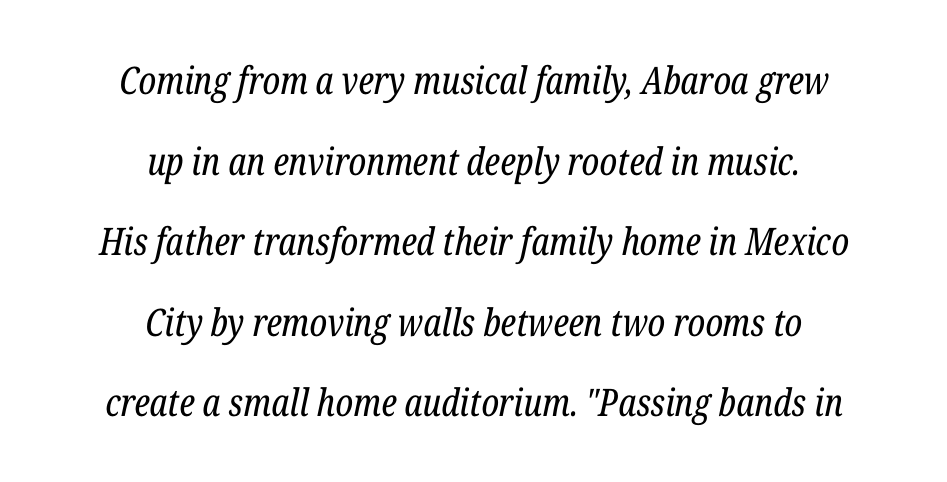
{"serif": "yes", "italic": "yes", "lean": "right", "slant_degrees": 12, "bold": "no", "weight": "regular", "width": "condensed", "stroke_contrast": "low", "x_height": "medium", "monospaced": "no", "underline": "no", "align": "center", "line_spacing": "loose", "line_spacing_ratio": 2.12, "letter_spacing": "normal", "letter_spacing_em": 0.0, "glyph_px": 38}
